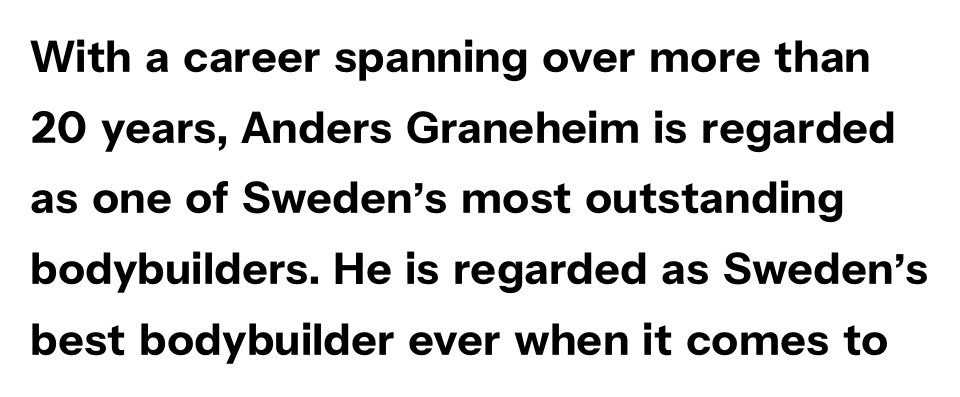
{"serif": "no", "italic": "no", "bold": "yes", "weight": "bold", "width": "normal", "stroke_contrast": "low", "x_height": "medium", "monospaced": "no", "underline": "no", "line_spacing": "normal", "line_spacing_ratio": 1.57, "letter_spacing": "normal", "letter_spacing_em": 0.0, "glyph_px": 45}
